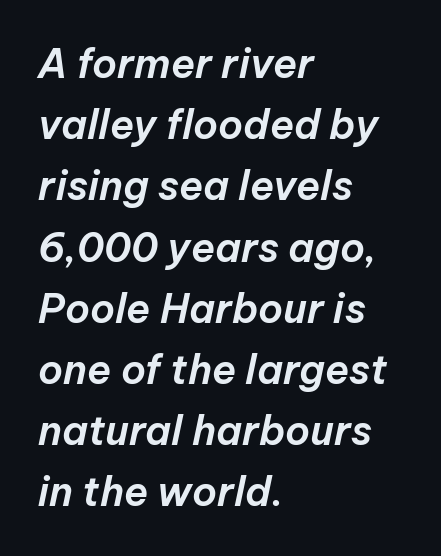
Q: Is the text italic (slanted)? A: Yes, it leans right by about 12 degrees.
Q: Is the text underlined? A: No.
Q: How is the paragraph aligned? A: Left-aligned.
Q: Is the spacing between letters normal or unusually wide? A: Normal.
Q: Is the spacing between lines tight, normal or loose? A: Normal.
Q: Width (condensed, normal, or wide)? A: Normal.
Q: Stroke contrast? A: Low.
Q: x-height? A: Medium.
Q: Monospaced? A: No.
